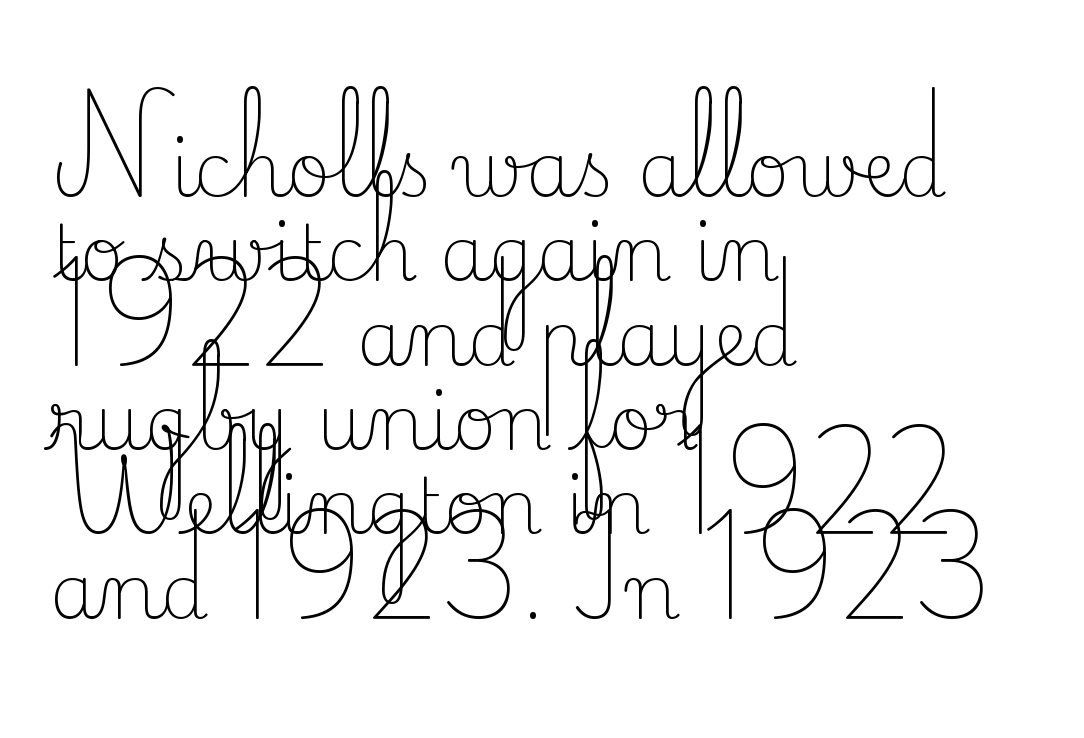
Q: Is the text bold? A: No.
Q: Is the text italic (slanted)? A: No, it is upright.
Q: Is the typeface a serif or a sans-serif typeface? A: Serif.
Q: Is the text underlined? A: No.
Q: How is the paragraph aligned? A: Left-aligned.
Q: Is the spacing between letters normal or unusually wide? A: Normal.
Q: Is the spacing between lines tight, normal or loose? A: Tight.
Q: Width (condensed, normal, or wide)? A: Normal.
Q: Stroke contrast? A: Low.
Q: x-height? A: Small.
Q: Monospaced? A: No.
